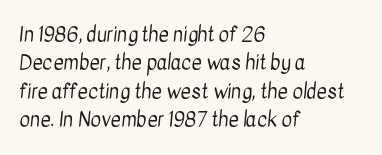
{"bold": "no", "underline": "no", "align": "left", "line_spacing": "normal", "line_spacing_ratio": 1.42, "letter_spacing": "normal", "letter_spacing_em": 0.0, "glyph_px": 20}
